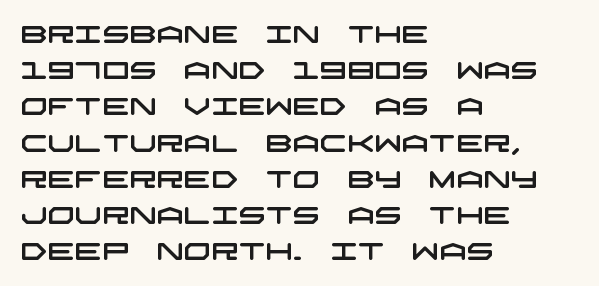
Q: Is the text underlined? A: No.
Q: How is the paragraph aligned? A: Left-aligned.
Q: Is the spacing between letters normal or unusually wide? A: Normal.
Q: Is the spacing between lines tight, normal or loose? A: Normal.
